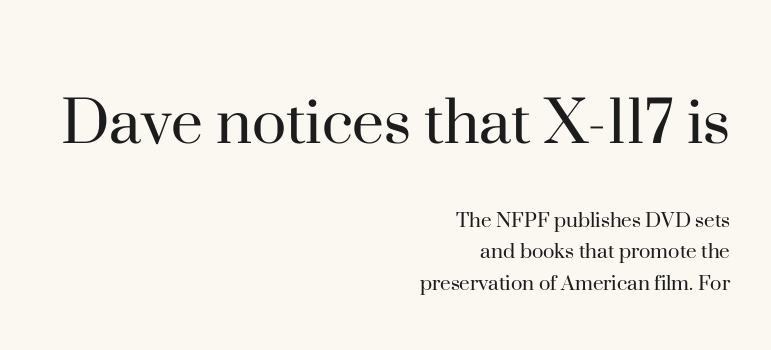
No letter is thick-stroked: the sample isn't bold. The letters advance in unequal steps, a hallmark of proportional type. Check the space under the baseline: it is left empty. Short and long lines alike share a common ending point at right.
